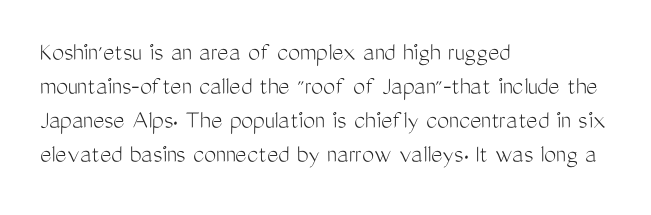
Q: Is the text bold? A: No.
Q: Is the text italic (slanted)? A: No, it is upright.
Q: Is the text underlined? A: No.
Q: How is the paragraph aligned? A: Left-aligned.
Q: Is the spacing between letters normal or unusually wide? A: Normal.
Q: Is the spacing between lines tight, normal or loose? A: Normal.
